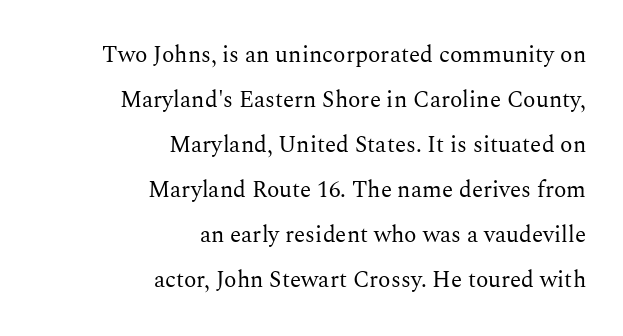
Q: Is the text bold? A: No.
Q: Is the text italic (slanted)? A: No, it is upright.
Q: Is the text underlined? A: No.
Q: How is the paragraph aligned? A: Right-aligned.
Q: Is the spacing between letters normal or unusually wide? A: Normal.
Q: Is the spacing between lines tight, normal or loose? A: Loose.
